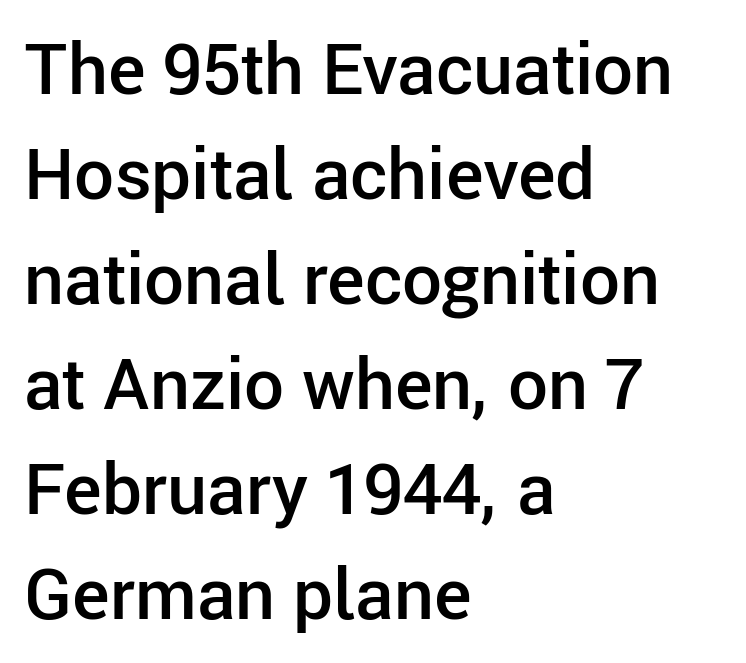
Q: Is the text bold? A: Semi-bold.
Q: Is the text italic (slanted)? A: No, it is upright.
Q: Is the typeface a serif or a sans-serif typeface? A: Sans-serif.
Q: Is the text underlined? A: No.
Q: How is the paragraph aligned? A: Left-aligned.
Q: Is the spacing between letters normal or unusually wide? A: Normal.
Q: Is the spacing between lines tight, normal or loose? A: Normal.
Q: Width (condensed, normal, or wide)? A: Normal.
Q: Stroke contrast? A: Low.
Q: x-height? A: Medium.
Q: Monospaced? A: No.
